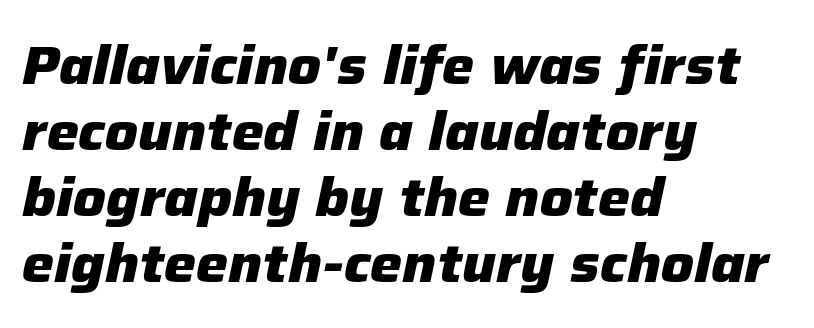
Q: Is the text bold? A: Yes.
Q: Is the text italic (slanted)? A: Yes, it leans right by about 12 degrees.
Q: Is the text underlined? A: No.
Q: How is the paragraph aligned? A: Left-aligned.
Q: Is the spacing between letters normal or unusually wide? A: Normal.
Q: Width (condensed, normal, or wide)? A: Normal.
Q: Stroke contrast? A: Low.
Q: x-height? A: Medium.
Q: Monospaced? A: No.
